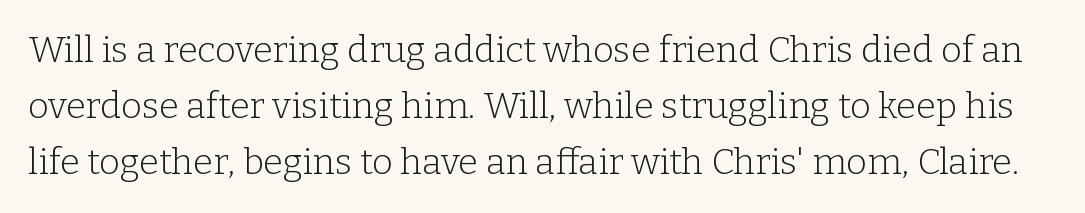
The image shows 36 px light serif type, upright; set normal line spacing (1.56x), normal letter spacing, not underlined; low stroke contrast and a medium x-height.
